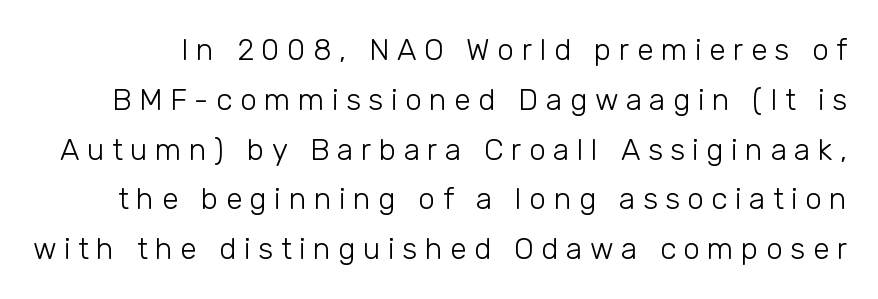
Vertical strokes here are truly vertical. Heaviness? Minimal to ordinary, like unemphasized prose. Words float on clear page, feet unadorned. These lines are composed in type without serifs.
